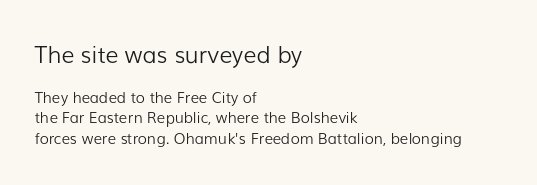
{"italic": "no", "bold": "no", "underline": "no", "align": "left", "line_spacing": "normal", "line_spacing_ratio": 1.37, "letter_spacing": "normal", "letter_spacing_em": 0.0, "larger_block": "first", "size_ratio": 1.53, "glyph_px": 23}
